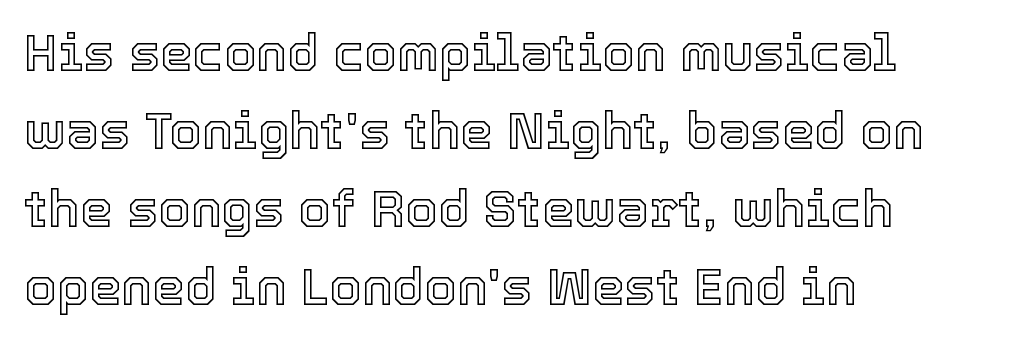
{"italic": "no", "width": "normal", "x_height": "medium", "monospaced": "no", "underline": "no", "align": "left", "line_spacing": "normal", "line_spacing_ratio": 1.5, "letter_spacing": "normal", "letter_spacing_em": 0.0, "glyph_px": 52}
